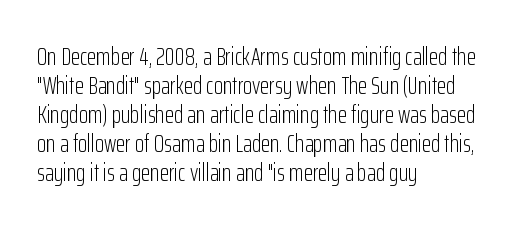
{"italic": "no", "bold": "no", "underline": "no", "align": "left", "line_spacing_ratio": 1.21, "letter_spacing": "normal", "letter_spacing_em": 0.0, "glyph_px": 24}
